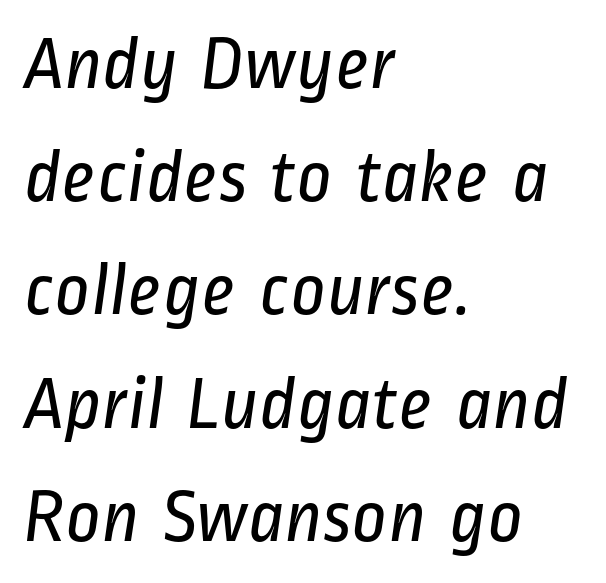
The image shows 76 px regular-weight, condensed sans-serif type; set left-aligned, normal line spacing (1.49x), normal letter spacing, not underlined; low stroke contrast and a medium x-height.
